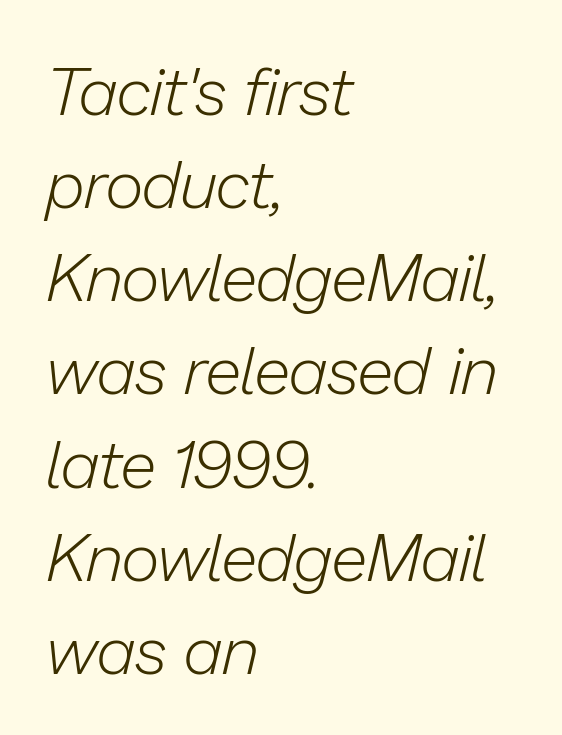
Layout note: lines flush left. Each stroke keeps to a modest, everyday thickness or less. Words float on clear page, feet unadorned. Does the lettering tilt? It does — this is italic. Varying glyph widths throughout — classic text-font behaviour.
